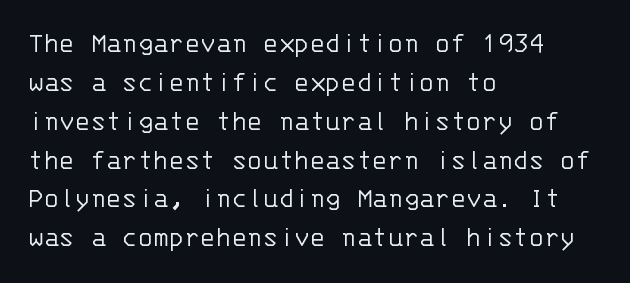
Q: Is the text bold? A: No.
Q: Is the text italic (slanted)? A: No, it is upright.
Q: Is the typeface a serif or a sans-serif typeface? A: Sans-serif.
Q: Is the text underlined? A: No.
Q: How is the paragraph aligned? A: Left-aligned.
Q: Is the spacing between letters normal or unusually wide? A: Normal.
Q: Is the spacing between lines tight, normal or loose? A: Normal.
Q: Width (condensed, normal, or wide)? A: Normal.
Q: Stroke contrast? A: Low.
Q: x-height? A: Large.
Q: Monospaced? A: Yes.
